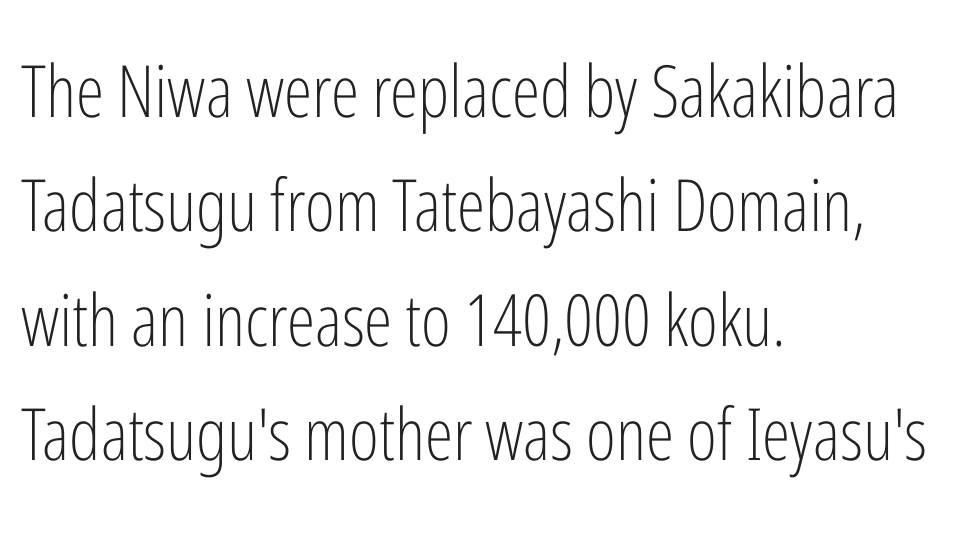
The image shows 72 px light, condensed sans-serif type, upright; set left-aligned, normal line spacing (1.59x), normal letter spacing, not underlined; low stroke contrast and a medium x-height.
